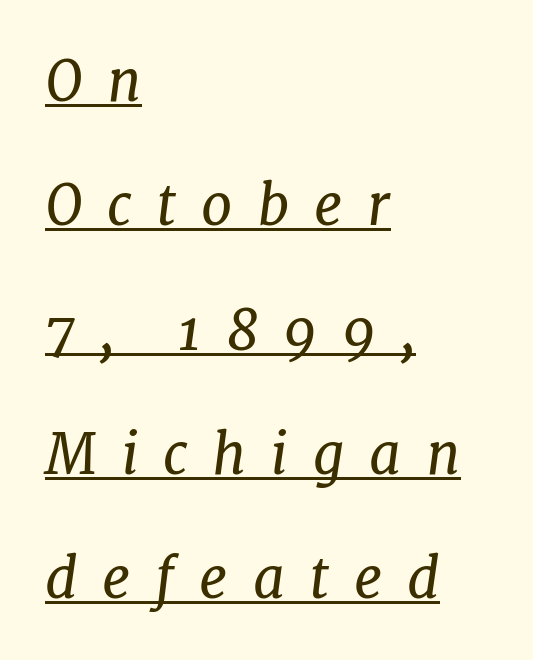
Q: Is the text bold? A: No.
Q: Is the text italic (slanted)? A: Yes, it leans right by about 7 degrees.
Q: Is the typeface a serif or a sans-serif typeface? A: Serif.
Q: Is the text underlined? A: Yes.
Q: How is the paragraph aligned? A: Left-aligned.
Q: Is the spacing between letters normal or unusually wide? A: Unusually wide.
Q: Is the spacing between lines tight, normal or loose? A: Loose.
Q: Width (condensed, normal, or wide)? A: Normal.
Q: Stroke contrast? A: Low.
Q: x-height? A: Medium.
Q: Monospaced? A: No.
